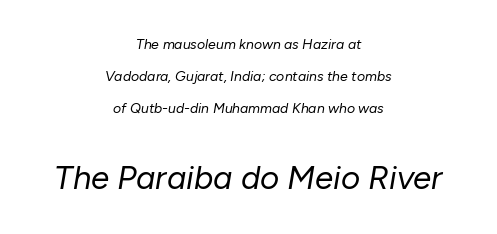
These lines are rendered in a variable-pitch font. Unbolded letterforms with no extra heft. You can tell it's italic because the verticals aren't actually vertical. Has an underline been added? It has not. One glance says open: line gaps are wider than usual.
